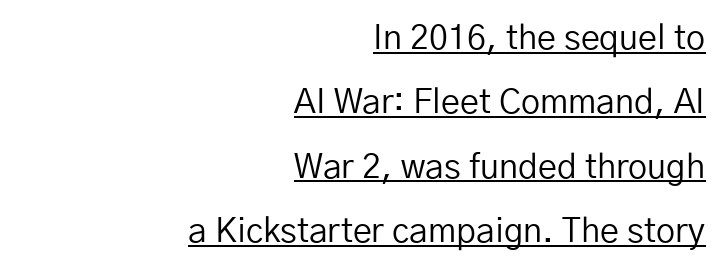
{"serif": "no", "italic": "no", "bold": "no", "weight": "regular", "width": "normal", "stroke_contrast": "low", "x_height": "medium", "monospaced": "no", "underline": "yes", "align": "right", "line_spacing_ratio": 1.89, "letter_spacing": "normal", "letter_spacing_em": 0.0, "glyph_px": 34}
